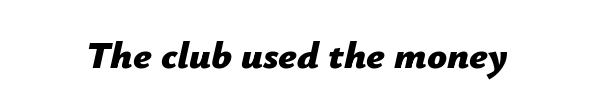
The image shows 39 px bold type, italic (leaning right); set normal letter spacing, not underlined; low stroke contrast and a medium x-height.
